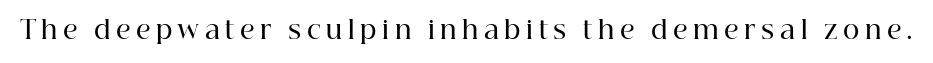
{"italic": "no", "bold": "semi", "underline": "no", "letter_spacing": "wide", "letter_spacing_em": 0.22, "glyph_px": 25}
